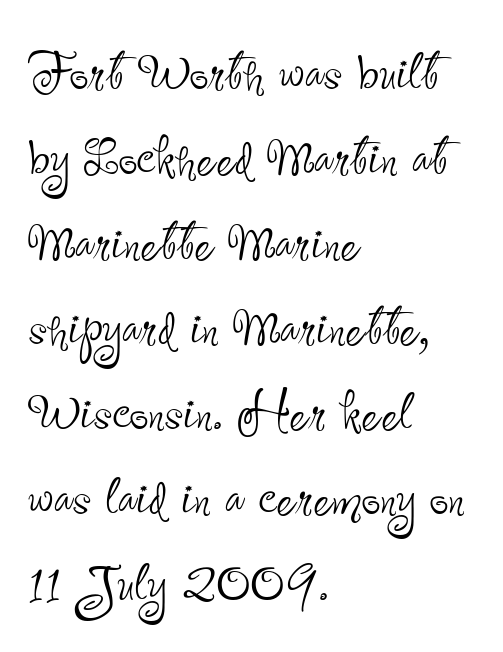
Bold? No — there's no thickening of the strokes. Does the leading feel generous? No, just average. Just letters on the line, the space beneath them empty. The typeface chosen for these lines omits serifs.
